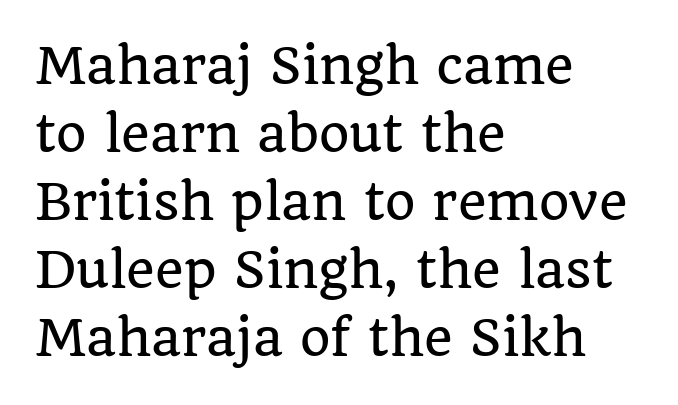
Letters rest on an invisible, unmarked baseline. Are there feet on the stems? There are — it's a serif. The passage shown is typed in a proportional face where columns would drift. Every character sits straight up, as roman type does.
